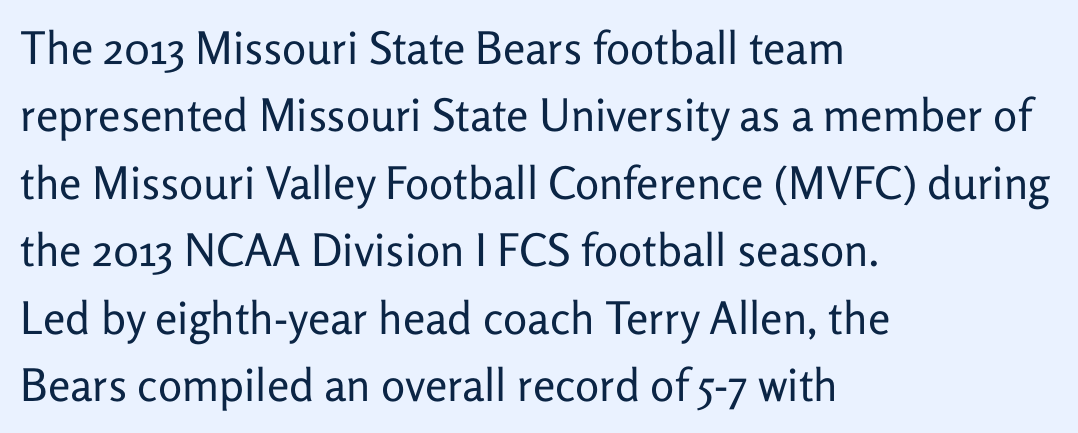
Descenders hang freely into open space. Caption: standard tracking, unaltered. Rows of type keep a routine distance in the vertical direction. Here the designer chose a conventional face with non-uniform glyph widths. This sample uses an upright cut, with every glyph sitting square on the baseline. Serif or sans? Sans — the stroke terminals are bare.
